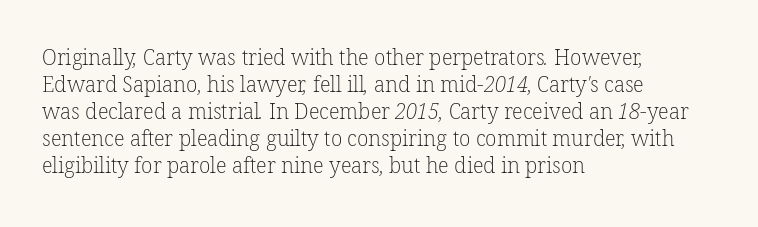
{"bold": "no", "underline": "no", "align": "left", "line_spacing": "normal", "line_spacing_ratio": 1.29, "letter_spacing": "normal", "letter_spacing_em": 0.0, "glyph_px": 21}
